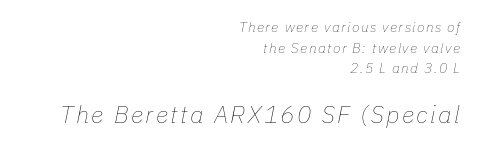
The image shows 24 px text type, italic (leaning right); set right-aligned, normal line spacing (1.48x), not underlined; the second (bottom) block is 1.71x larger.
